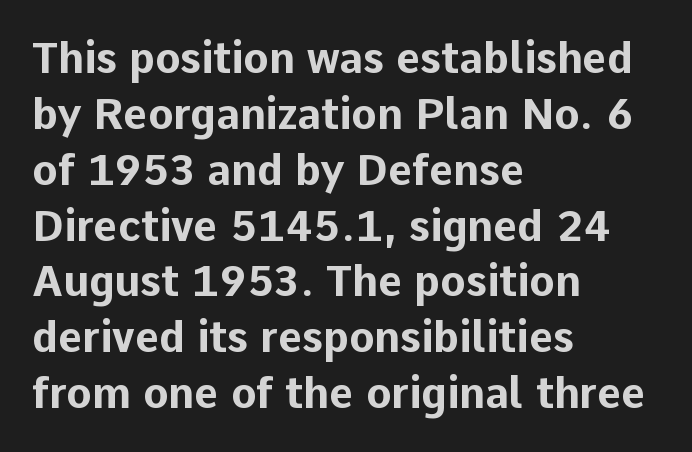
{"serif": "no", "italic": "no", "bold": "yes", "weight": "bold", "width": "normal", "stroke_contrast": "low", "x_height": "medium", "monospaced": "no", "underline": "no", "align": "left", "line_spacing": "normal", "line_spacing_ratio": 1.33, "letter_spacing": "normal", "letter_spacing_em": 0.0, "glyph_px": 42}
